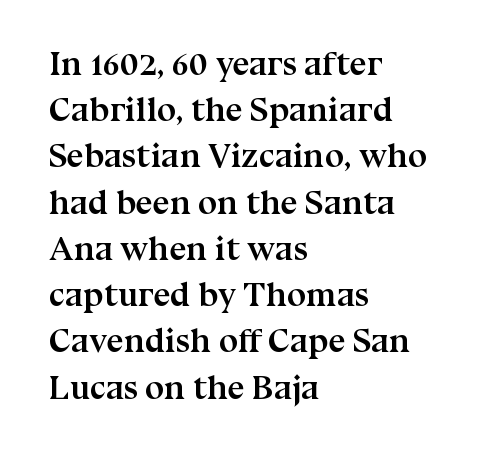
Q: Is the text bold? A: Yes.
Q: Is the text italic (slanted)? A: No, it is upright.
Q: Is the typeface a serif or a sans-serif typeface? A: Serif.
Q: Is the text underlined? A: No.
Q: How is the paragraph aligned? A: Left-aligned.
Q: Is the spacing between letters normal or unusually wide? A: Normal.
Q: Is the spacing between lines tight, normal or loose? A: Normal.
Q: Width (condensed, normal, or wide)? A: Normal.
Q: Stroke contrast? A: Medium.
Q: x-height? A: Medium.
Q: Monospaced? A: No.
